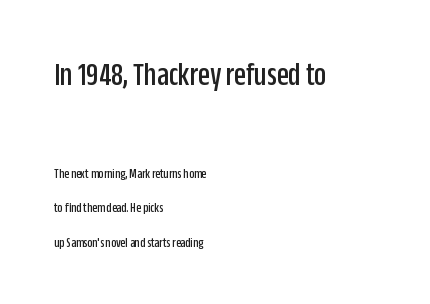
The specimen reads as upright at a glance. This sample has the flowing, uneven cadence of proportional lettering. Nothing sits at the stroke ends, so this counts as sans-serif. The gap between lines stays unmarked. Look at the glyph heights: the upper group is clearly the bigger setting. Compared with typical paragraphs, the rows here are farther apart.
